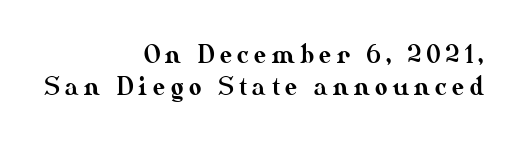
{"italic": "no", "underline": "no", "align": "right", "line_spacing": "normal", "line_spacing_ratio": 1.35, "letter_spacing": "wide", "letter_spacing_em": 0.23, "glyph_px": 24}
